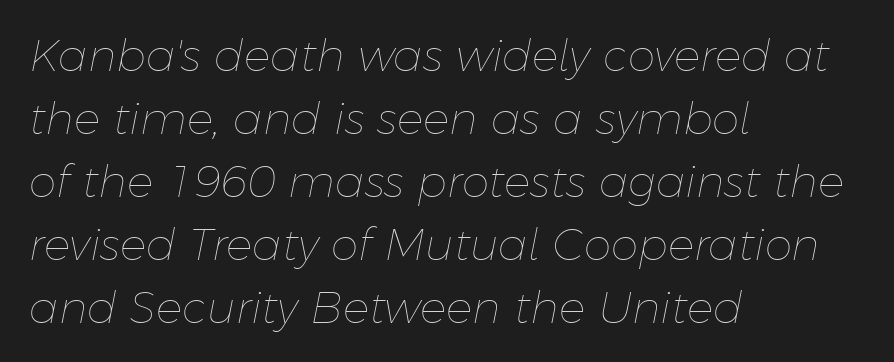
Q: Is the text bold? A: No.
Q: Is the text italic (slanted)? A: Yes, it leans right by about 11 degrees.
Q: Is the text underlined? A: No.
Q: How is the paragraph aligned? A: Left-aligned.
Q: Is the spacing between letters normal or unusually wide? A: Normal.
Q: Is the spacing between lines tight, normal or loose? A: Normal.
Q: Width (condensed, normal, or wide)? A: Normal.
Q: Stroke contrast? A: Low.
Q: x-height? A: Medium.
Q: Monospaced? A: No.
